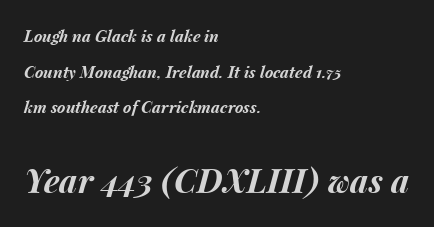
Interline gaps are noticeably wide in this sample. Rule under the text: the space is simply empty. Compare the two chunks: the lower has the greater cap height. Here the designer chose a conventional face with non-uniform glyph widths. Yep, that's italic — everything's leaning. Each line starts at the same left margin while the right side varies.
